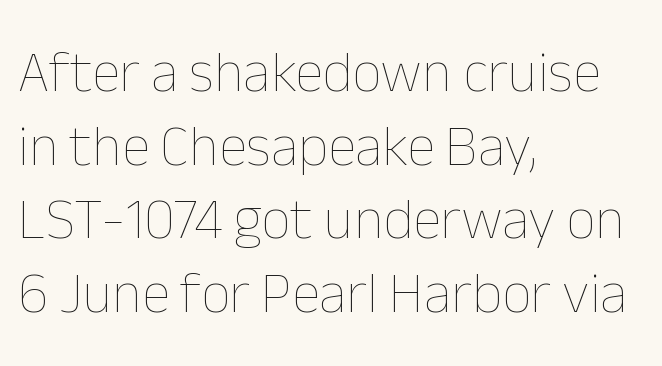
The image shows 58 px thin type, upright; set left-aligned, normal line spacing (1.27x), normal letter spacing, not underlined; low stroke contrast and a medium x-height.
